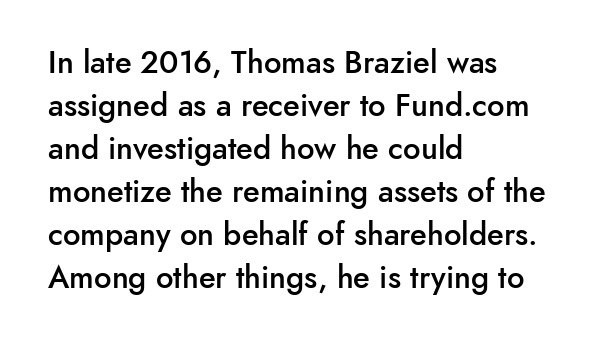
The image shows 31 px semibold sans-serif type, upright; set left-aligned, normal line spacing (1.39x), normal letter spacing, not underlined; low stroke contrast and a small x-height.
